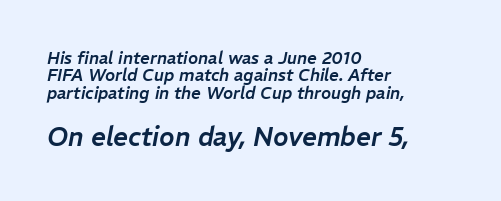
{"italic": "yes", "lean": "right", "slant_degrees": 11, "underline": "no", "align": "left", "line_spacing": "tight", "line_spacing_ratio": 1.02, "letter_spacing": "normal", "letter_spacing_em": 0.0, "larger_block": "second", "size_ratio": 1.53, "glyph_px": 26}
